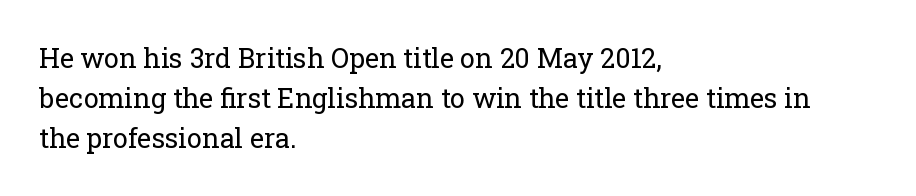
The paragraph shown leans on its left margin. Has an underline been added? It has not. The font's upright variant was chosen for this text. The cut favours lightness, reaching ordinary text weight at its darkest.
